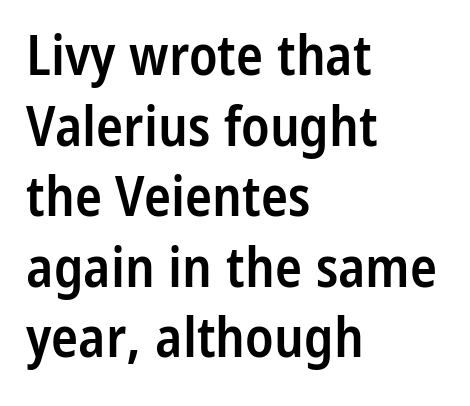
{"serif": "no", "italic": "no", "bold": "semi", "weight": "semibold", "width": "condensed", "stroke_contrast": "low", "x_height": "medium", "monospaced": "no", "underline": "no", "align": "left", "line_spacing": "normal", "line_spacing_ratio": 1.26, "letter_spacing": "normal", "letter_spacing_em": 0.0, "glyph_px": 56}
